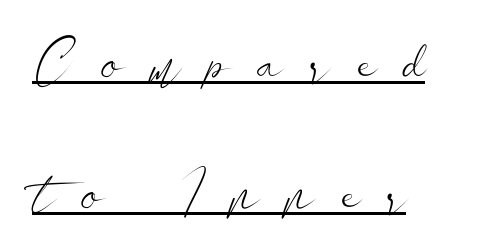
{"serif": "no", "bold": "no", "weight": "light", "width": "wide", "stroke_contrast": "low", "x_height": "small", "monospaced": "no", "underline": "yes", "align": "left", "line_spacing": "loose", "line_spacing_ratio": 2.39, "letter_spacing": "wide", "letter_spacing_em": 0.5, "glyph_px": 55}
